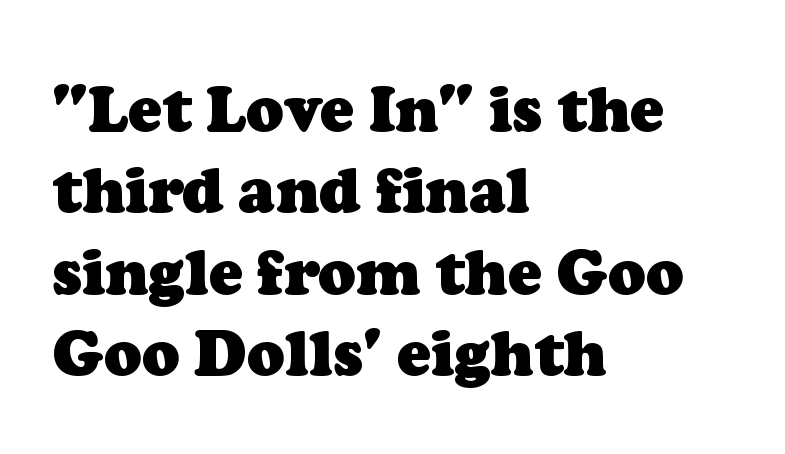
{"serif": "yes", "bold": "yes", "weight": "heavy", "width": "normal", "stroke_contrast": "low", "x_height": "medium", "monospaced": "no", "underline": "no", "align": "left", "line_spacing": "normal", "line_spacing_ratio": 1.29, "letter_spacing": "normal", "letter_spacing_em": 0.0, "glyph_px": 63}
